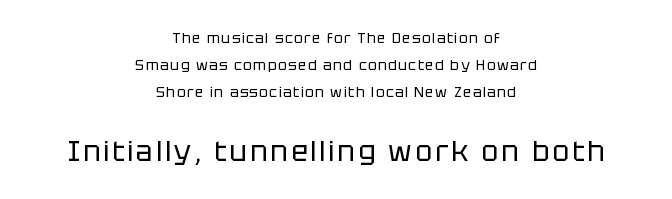
The text block is weighted toward neither margin, spreading evenly from the middle. It's the straight-up-and-down kind of type. Type without underlining. Which chunk is bigger? The second one — the bottom block dwarfs the top. Note the varied advance widths — an 'i' is clearly narrower than an 'm'.
